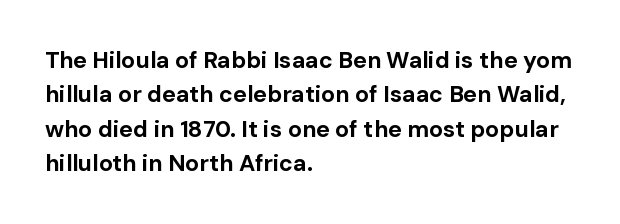
The space directly below the letters is spotless. Interline gaps are of average width in this sample. Ascenders rise straight up at ninety degrees. The rendering anchors every line to the left-hand side. The horizontal fit of the characters is conventional and even. The sample has been set heavy, in full bold.
